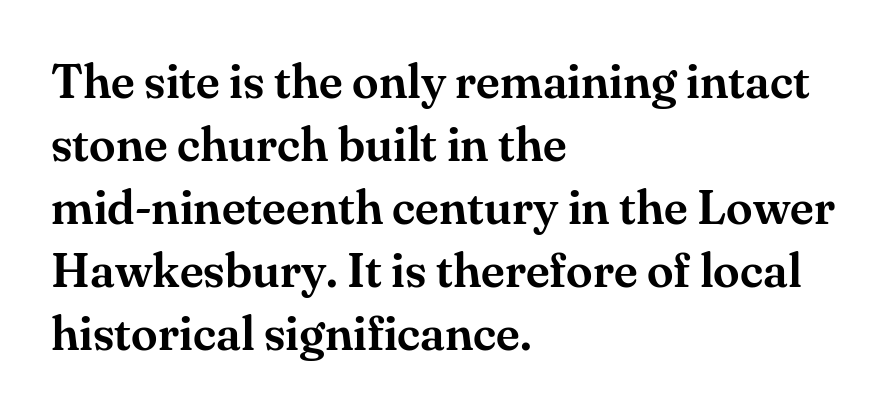
{"serif": "yes", "italic": "no", "width": "normal", "stroke_contrast": "medium", "x_height": "small", "monospaced": "no", "underline": "no", "align": "left", "line_spacing": "normal", "line_spacing_ratio": 1.31, "letter_spacing": "normal", "letter_spacing_em": 0.0, "glyph_px": 48}
